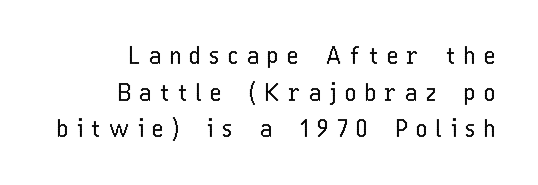
How would I describe the line gaps? Plain and ordinary. Layout note: lines flush right. A light-to-regular cut is what we see here. Descender tails drop into unmarked territory.
